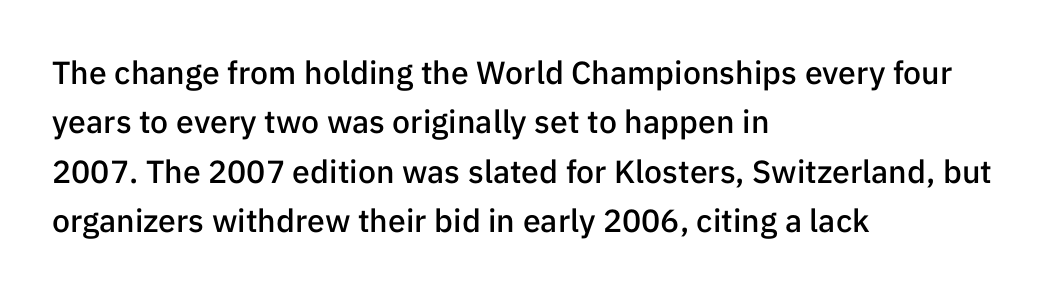
Q: Is the text bold? A: Semi-bold.
Q: Is the text italic (slanted)? A: No, it is upright.
Q: Is the typeface a serif or a sans-serif typeface? A: Sans-serif.
Q: Is the text underlined? A: No.
Q: How is the paragraph aligned? A: Left-aligned.
Q: Is the spacing between letters normal or unusually wide? A: Normal.
Q: Is the spacing between lines tight, normal or loose? A: Normal.
Q: Width (condensed, normal, or wide)? A: Normal.
Q: Stroke contrast? A: Low.
Q: x-height? A: Medium.
Q: Monospaced? A: No.
